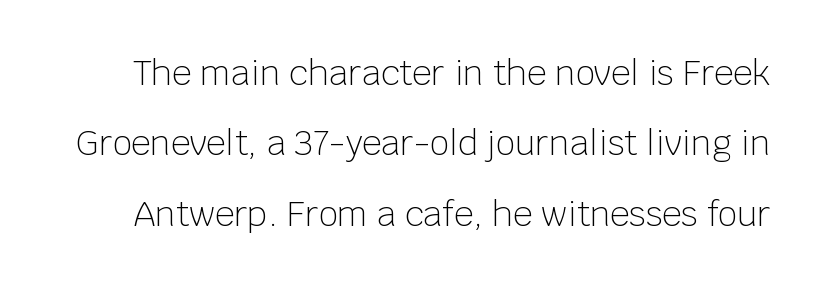
Q: Is the text bold? A: No.
Q: Is the text italic (slanted)? A: No, it is upright.
Q: Is the typeface a serif or a sans-serif typeface? A: Sans-serif.
Q: Is the text underlined? A: No.
Q: Is the spacing between letters normal or unusually wide? A: Normal.
Q: Is the spacing between lines tight, normal or loose? A: Loose.
Q: Width (condensed, normal, or wide)? A: Normal.
Q: Stroke contrast? A: Low.
Q: x-height? A: Large.
Q: Monospaced? A: No.
